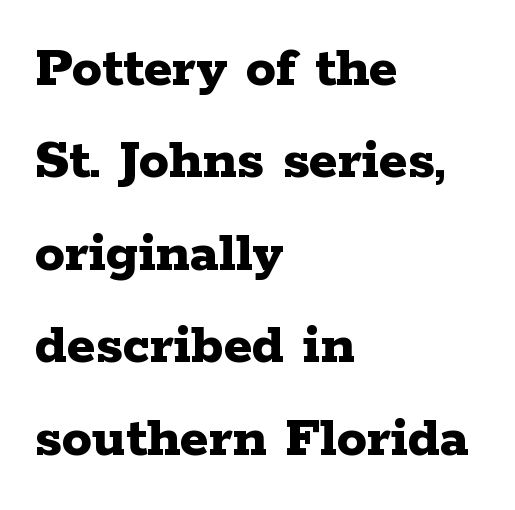
{"serif": "yes", "italic": "no", "bold": "yes", "weight": "bold", "width": "wide", "stroke_contrast": "low", "x_height": "medium", "monospaced": "no", "underline": "no", "align": "left", "line_spacing": "normal", "line_spacing_ratio": 1.54, "letter_spacing": "normal", "letter_spacing_em": 0.0, "glyph_px": 60}
